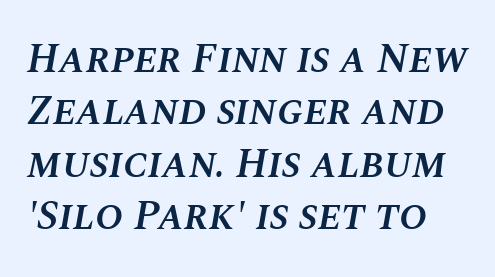
The rendering uses natural spacing where letterforms have individual widths. Only glyphs here, with clear space below each row. Typographic density is moderately raised because the face is semibold. Does extra space separate the letters? No, they use regular spacing. Slanted lettering throughout.
